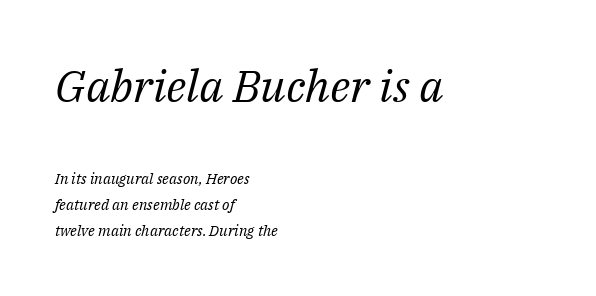
{"serif": "yes", "italic": "yes", "lean": "right", "slant_degrees": 14, "bold": "no", "weight": "regular", "width": "normal", "stroke_contrast": "medium", "x_height": "medium", "monospaced": "no", "underline": "no", "align": "left", "line_spacing_ratio": 1.72, "letter_spacing": "normal", "letter_spacing_em": 0.0, "larger_block": "first", "size_ratio": 3.0, "glyph_px": 45}
